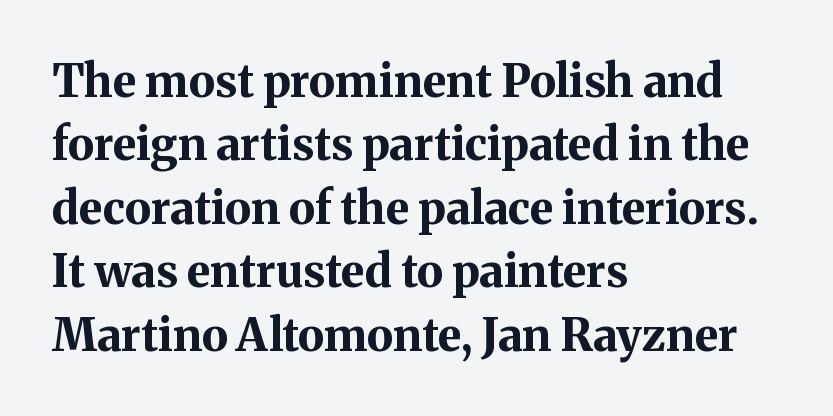
Q: Is the text bold? A: Yes.
Q: Is the text italic (slanted)? A: No, it is upright.
Q: Is the typeface a serif or a sans-serif typeface? A: Serif.
Q: Is the text underlined? A: No.
Q: How is the paragraph aligned? A: Left-aligned.
Q: Is the spacing between letters normal or unusually wide? A: Normal.
Q: Is the spacing between lines tight, normal or loose? A: Normal.
Q: Width (condensed, normal, or wide)? A: Normal.
Q: Stroke contrast? A: Medium.
Q: x-height? A: Medium.
Q: Monospaced? A: No.
